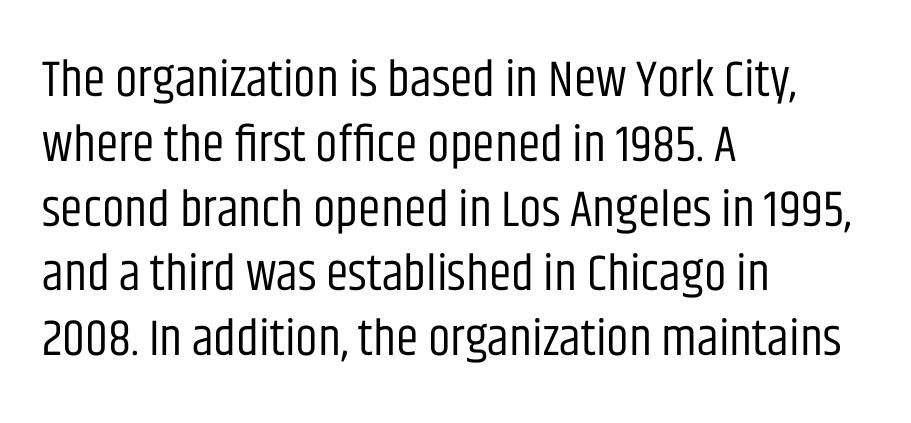
Any mark beneath the type? The region is blank. Are there feet on the stems? There aren't — it's a sans. Vertical strokes here are truly vertical. Leftover space on each line is placed entirely after the last word.
